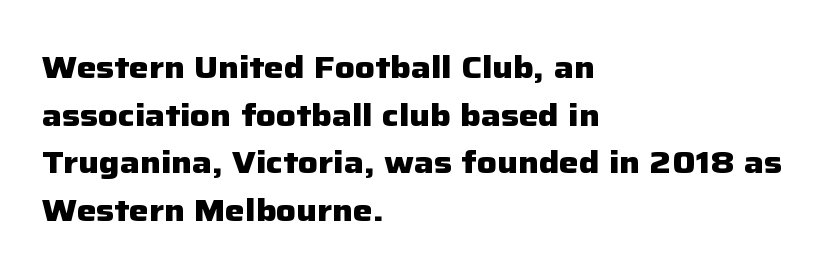
{"serif": "no", "italic": "no", "bold": "yes", "weight": "heavy", "width": "normal", "stroke_contrast": "low", "x_height": "medium", "monospaced": "no", "underline": "no", "align": "left", "line_spacing": "normal", "line_spacing_ratio": 1.54, "letter_spacing": "normal", "letter_spacing_em": 0.0, "glyph_px": 31}
